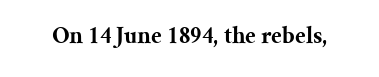
The image shows 24 px bold type, upright; set normal letter spacing, not underlined.
